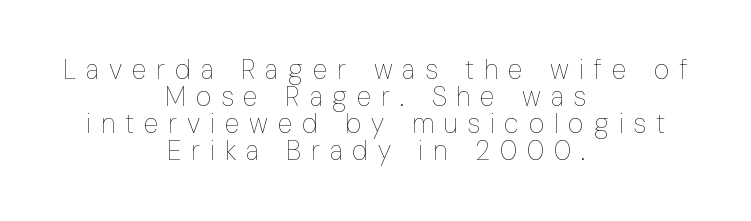
Q: Is the text bold? A: No.
Q: Is the text italic (slanted)? A: No, it is upright.
Q: Is the text underlined? A: No.
Q: How is the paragraph aligned? A: Centered.
Q: Is the spacing between letters normal or unusually wide? A: Unusually wide.
Q: Is the spacing between lines tight, normal or loose? A: Tight.
